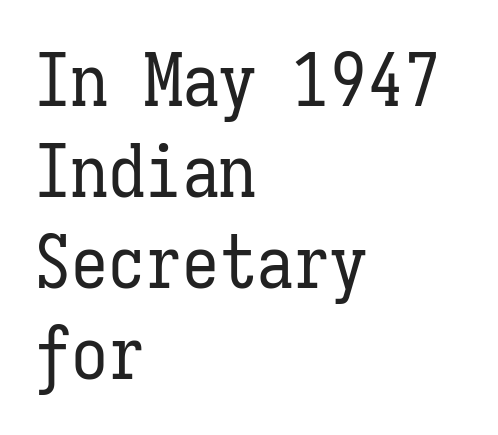
The image shows 74 px regular-weight, condensed type, upright, monospaced; set left-aligned, line spacing 1.23x, normal letter spacing, not underlined; low stroke contrast and a medium x-height.
